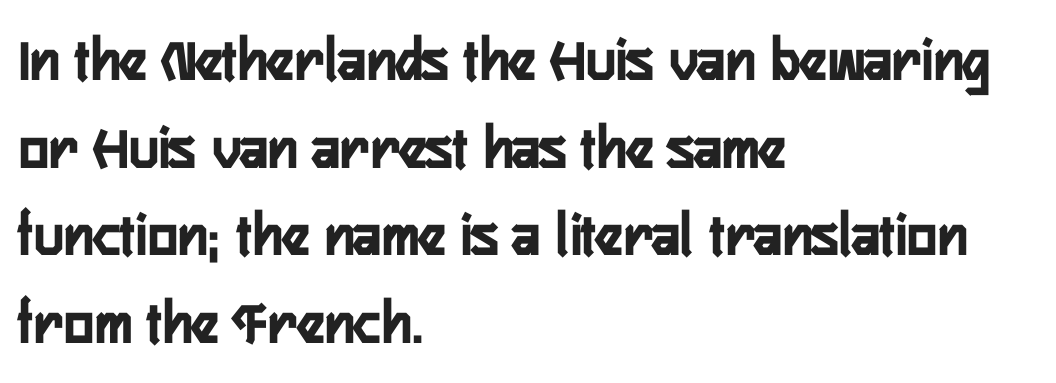
In terms of letterspacing, this is plain default setting. These lines are rendered in a variable-pitch font. Font category for this specimen: sans-serif. The letters stand straight up with perfectly vertical stems. Pretty heavy lettering here — definitely bold.
